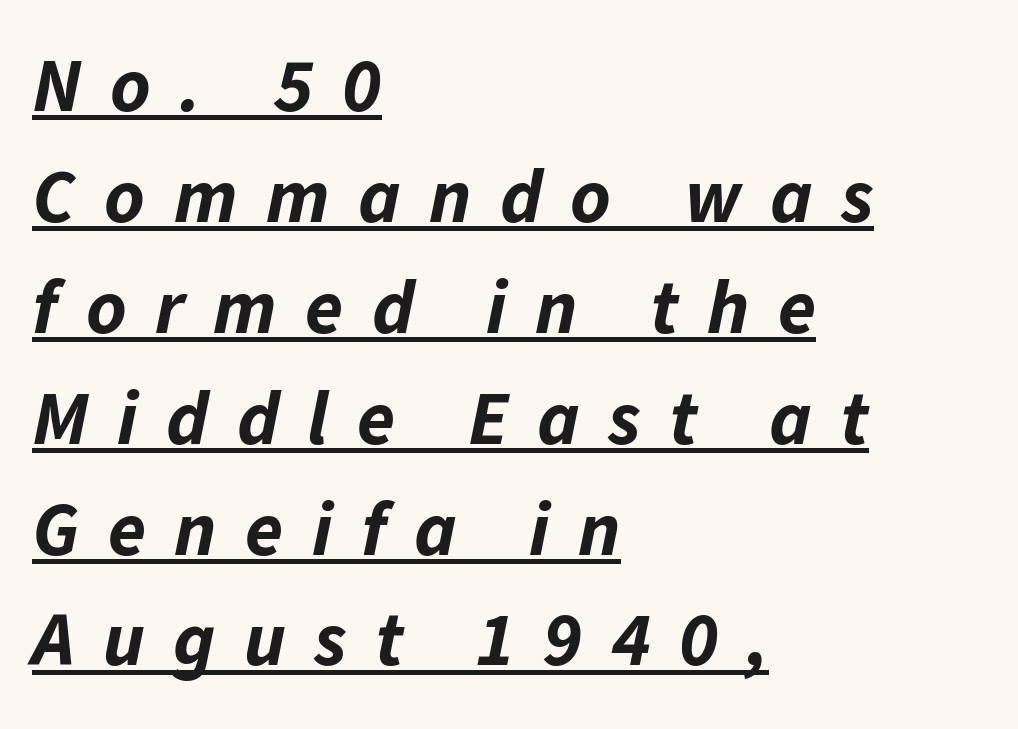
Every row of glyphs begins at an identical x-position on the left. The line-height multiplier appears to be the usual default. Tracking here is generous; glyphs stand well apart from one another. The strokes are fattened all the way to bold. The passage shown is typed in a proportional face where columns would drift. Has an underline been added? It has.
